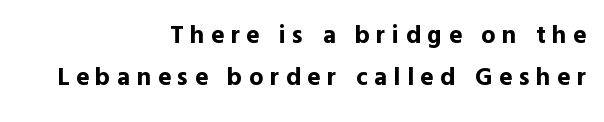
The image shows 25 px bold type, upright; set right-aligned, normal line spacing (1.67x), unusually wide letter spacing (+0.26 em), not underlined.
